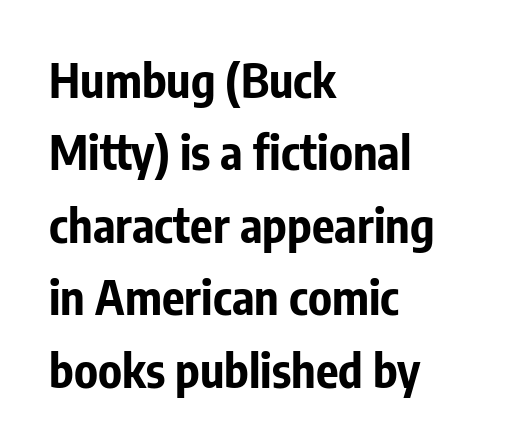
{"serif": "no", "italic": "no", "bold": "yes", "weight": "bold", "width": "condensed", "stroke_contrast": "low", "x_height": "medium", "monospaced": "no", "underline": "no", "align": "left", "line_spacing": "normal", "line_spacing_ratio": 1.54, "letter_spacing": "normal", "letter_spacing_em": 0.0, "glyph_px": 47}
